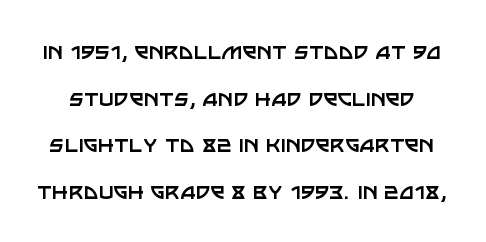
The image shows 26 px text type, upright; set line spacing 1.79x, normal letter spacing, not underlined.
